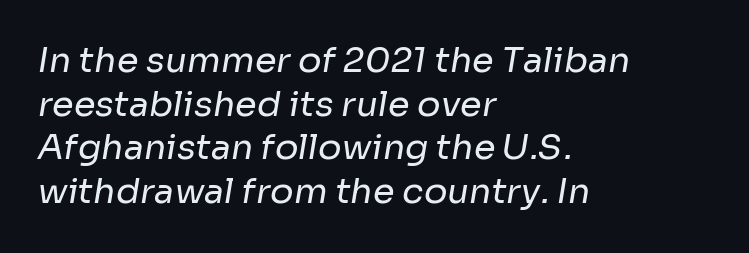
Varying glyph widths throughout — classic text-font behaviour. The typeface has the unassuming heft of standard copy or less. The specimen omits any rule beneath the text block's lines. The lines in this sample share a left origin and differ only in where they stop. Does the leading feel generous? No, just average. This is sans-serif lettering, the kind often seen on screens and signage.
